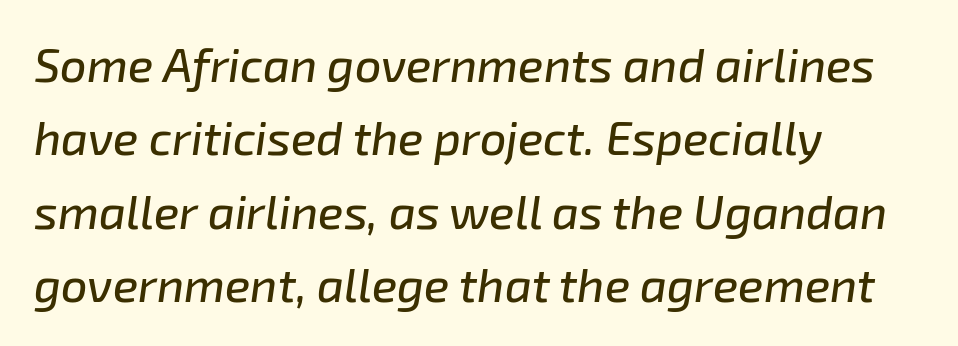
Each word holds together tightly as a unit, with standard inter-letter gaps. The string is rendered with underlining switched off. Proportional: the letters do not fall into vertical columns. Leading matches the norm, producing a regular column. Designer's note — italics engaged. Where is the straight margin? On the left.
